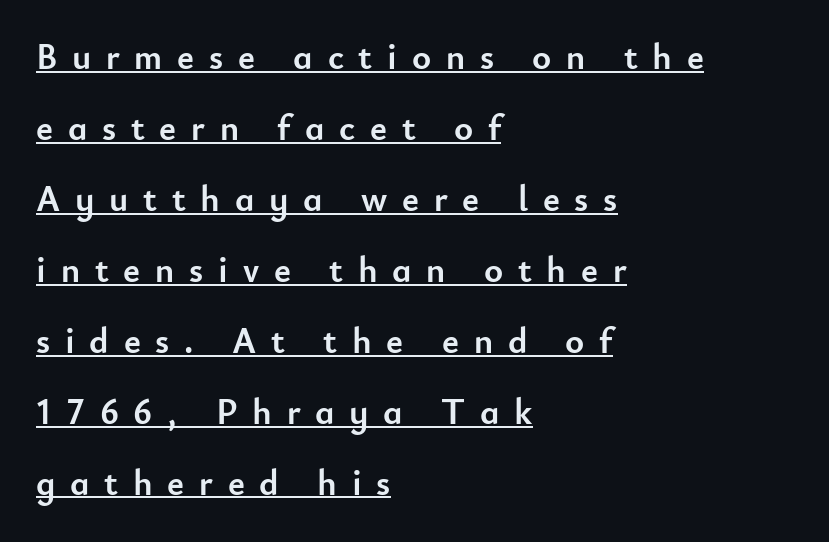
This rendering employs a face without finishing strokes, i.e., a sans-serif. Honestly, the letter spacing is so wide it's the main thing you notice. Alignment: flush left. Loosely led — the rows are spread out.
